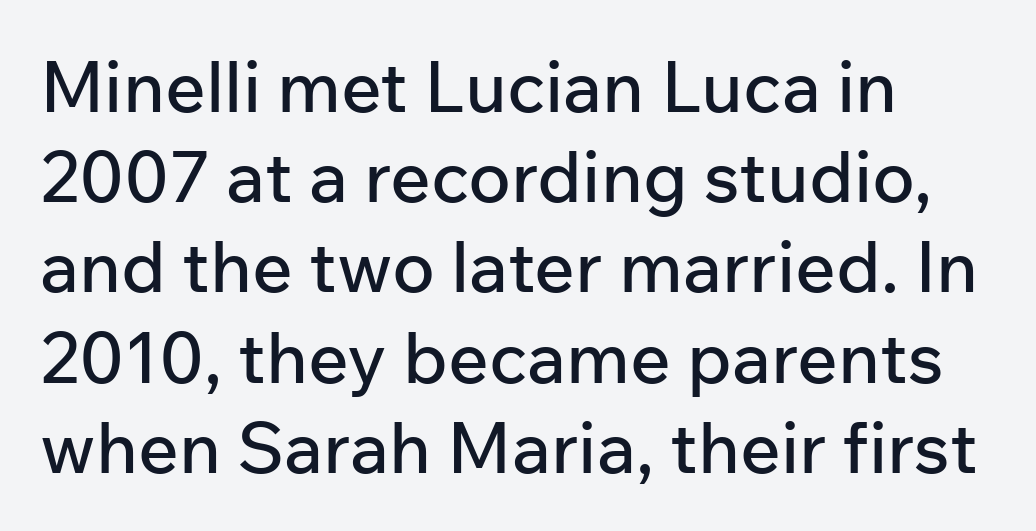
{"serif": "no", "italic": "no", "width": "normal", "stroke_contrast": "low", "x_height": "medium", "monospaced": "no", "underline": "no", "align": "left", "line_spacing": "normal", "line_spacing_ratio": 1.27, "letter_spacing": "normal", "letter_spacing_em": 0.0, "glyph_px": 71}
